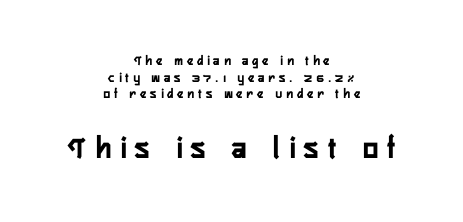
Is the block centered? Yes — each line is placed symmetrically about the middle. Note the varied advance widths — an 'i' is clearly narrower than an 'm'. The letters carry no serifs — their stems end cleanly without finishing strokes. The passage shown has open, widely tracked lettering throughout. Just letters on the line, the space beneath them empty. Notice how the stems are strictly vertical — no italics here.
